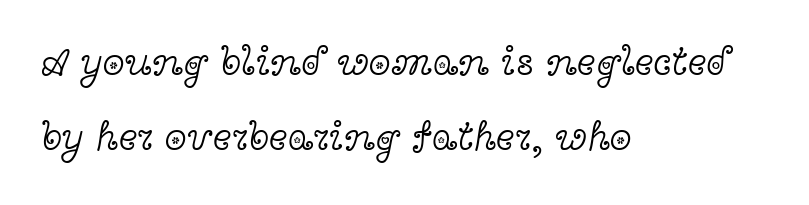
The image shows 40 px light, wide serif type; set left-aligned, line spacing 1.87x, normal letter spacing, not underlined; a medium x-height.
